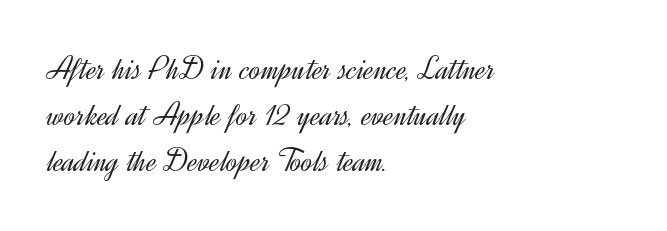
The image shows 34 px light sans-serif type; set left-aligned, normal line spacing (1.36x), normal letter spacing, not underlined; a small x-height.
